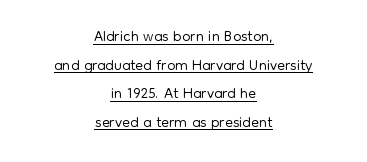
Q: Is the text bold? A: No.
Q: Is the text italic (slanted)? A: No, it is upright.
Q: Is the text underlined? A: Yes.
Q: How is the paragraph aligned? A: Centered.
Q: Is the spacing between letters normal or unusually wide? A: Normal.
